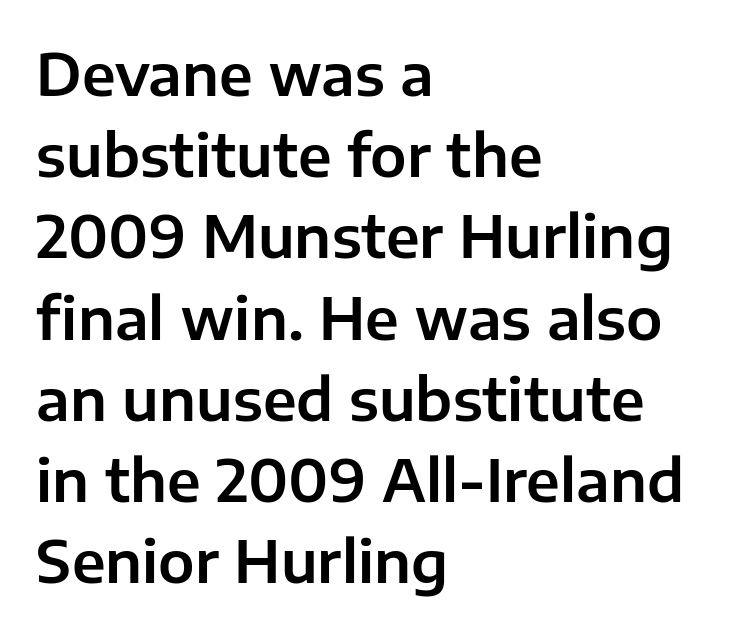
{"serif": "no", "italic": "no", "width": "normal", "stroke_contrast": "low", "x_height": "medium", "monospaced": "no", "underline": "no", "align": "left", "line_spacing": "normal", "line_spacing_ratio": 1.4, "letter_spacing": "normal", "letter_spacing_em": 0.0, "glyph_px": 58}
